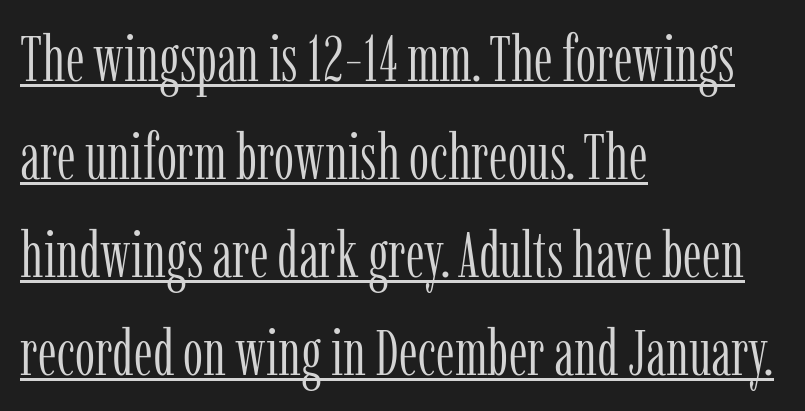
Q: Is the text bold? A: No.
Q: Is the text italic (slanted)? A: No, it is upright.
Q: Is the typeface a serif or a sans-serif typeface? A: Serif.
Q: Is the text underlined? A: Yes.
Q: How is the paragraph aligned? A: Left-aligned.
Q: Is the spacing between letters normal or unusually wide? A: Normal.
Q: Is the spacing between lines tight, normal or loose? A: Normal.
Q: Width (condensed, normal, or wide)? A: Condensed.
Q: Stroke contrast? A: Low.
Q: x-height? A: Medium.
Q: Monospaced? A: No.
